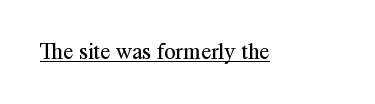
{"italic": "no", "bold": "no", "underline": "yes", "letter_spacing": "normal", "letter_spacing_em": 0.0, "glyph_px": 23}
